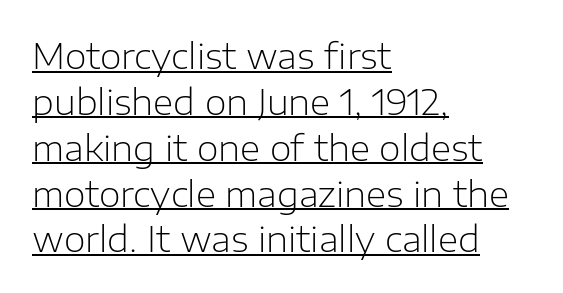
{"serif": "no", "italic": "no", "bold": "no", "weight": "light", "width": "normal", "stroke_contrast": "low", "x_height": "medium", "monospaced": "no", "underline": "yes", "align": "left", "line_spacing": "normal", "line_spacing_ratio": 1.31, "letter_spacing": "normal", "letter_spacing_em": 0.0, "glyph_px": 35}
